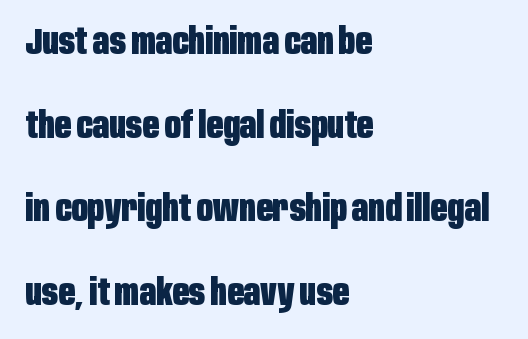
One-word summary of the alignment: left. Heavy, bold letterforms. There is no visible air inserted between adjacent glyphs. Looks like regular typesetting: each glyph gets only the width it needs. Check under the words: just untouched page. Rows of type keep a wide berth in the vertical direction.
